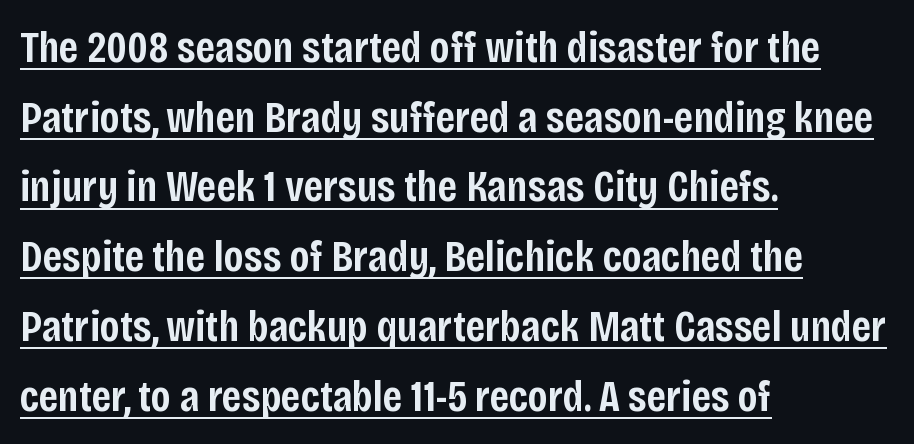
Are there feet on the stems? There aren't — it's a sans. Students, observe the line beneath the letters — that is underlining. Is the letter spacing exaggerated? No — it looks like the ordinary default. A typesetter would mark this as roman, not italic.
